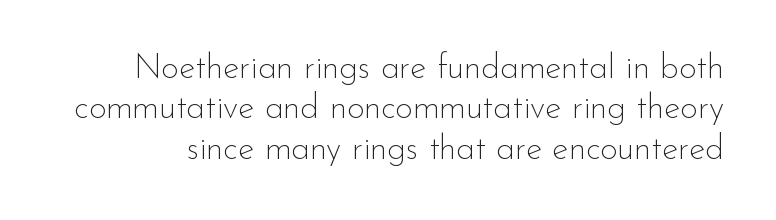
Q: Is the text bold? A: No.
Q: Is the text italic (slanted)? A: No, it is upright.
Q: Is the typeface a serif or a sans-serif typeface? A: Sans-serif.
Q: Is the text underlined? A: No.
Q: Is the spacing between letters normal or unusually wide? A: Normal.
Q: Width (condensed, normal, or wide)? A: Normal.
Q: Stroke contrast? A: Low.
Q: x-height? A: Small.
Q: Monospaced? A: No.
